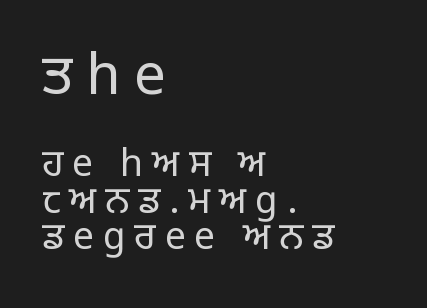
Q: Is the text bold? A: No.
Q: Is the text italic (slanted)? A: No, it is upright.
Q: Is the typeface a serif or a sans-serif typeface? A: Sans-serif.
Q: Is the text underlined? A: No.
Q: How is the paragraph aligned? A: Left-aligned.
Q: Is the spacing between letters normal or unusually wide? A: Unusually wide.
Q: Is the spacing between lines tight, normal or loose? A: Tight.
Q: Which block of text is set in a larger size, the first (top) or the second (bottom)? A: The first (top) one.
Q: Width (condensed, normal, or wide)? A: Normal.
Q: Stroke contrast? A: Low.
Q: x-height? A: Large.
Q: Monospaced? A: No.
